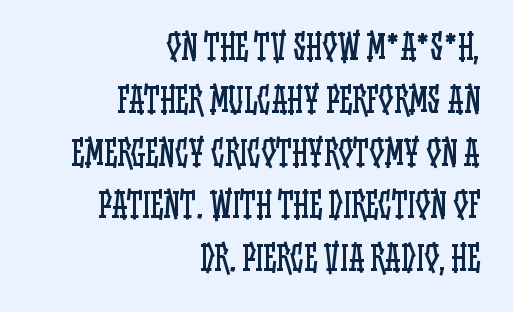
{"italic": "no", "bold": "no", "weight": "regular", "width": "condensed", "stroke_contrast": "low", "x_height": "large", "monospaced": "no", "underline": "no", "align": "right", "line_spacing": "normal", "line_spacing_ratio": 1.6, "letter_spacing": "normal", "letter_spacing_em": 0.0, "glyph_px": 33}
